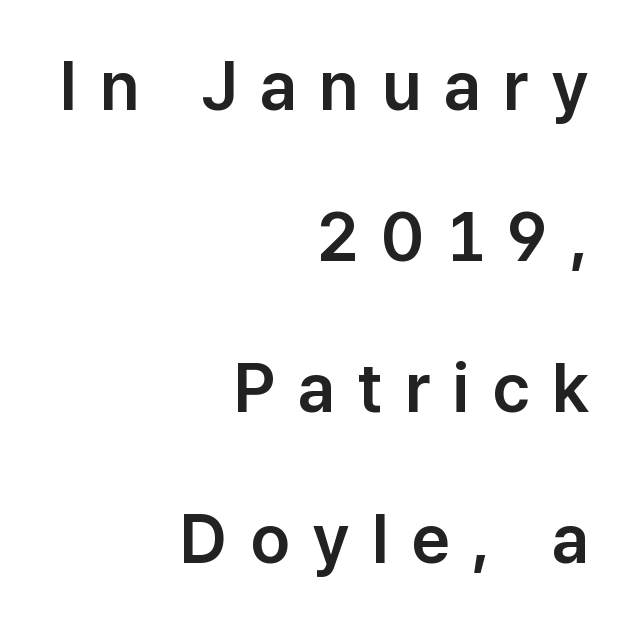
In CSS terms this would be text-align: right. Observe the absence of serifs on each vertical stroke in this sample. You could only call the tracking loose — the letters float apart. Tall strokes in this sample are plumb rather than angled. The space beneath each line is pristine and unruled. Is this a fixed-width face? No — the glyphs have proportional, varying widths.
